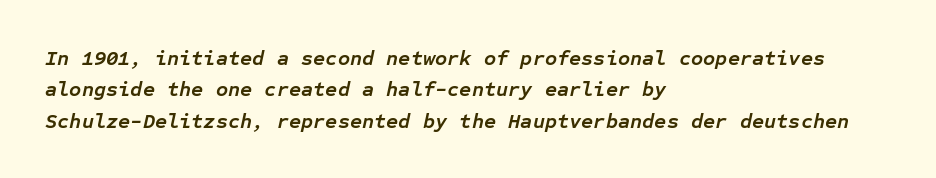
The image shows 21 px bold type, italic (leaning right); set left-aligned, normal line spacing (1.5x), normal letter spacing, not underlined.
